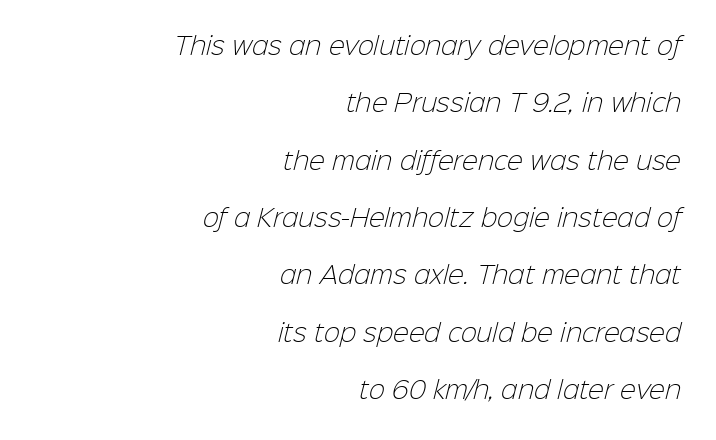
Q: Is the text bold? A: No.
Q: Is the text underlined? A: No.
Q: How is the paragraph aligned? A: Right-aligned.
Q: Is the spacing between letters normal or unusually wide? A: Normal.
Q: Is the spacing between lines tight, normal or loose? A: Loose.
